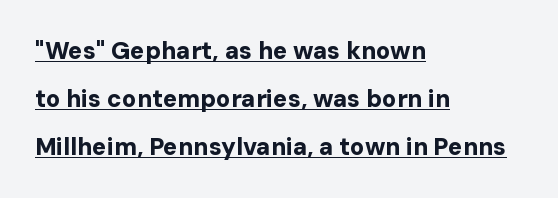
Q: Is the text bold? A: Yes.
Q: Is the text italic (slanted)? A: No, it is upright.
Q: Is the text underlined? A: Yes.
Q: How is the paragraph aligned? A: Left-aligned.
Q: Is the spacing between letters normal or unusually wide? A: Normal.
Q: Is the spacing between lines tight, normal or loose? A: Loose.
